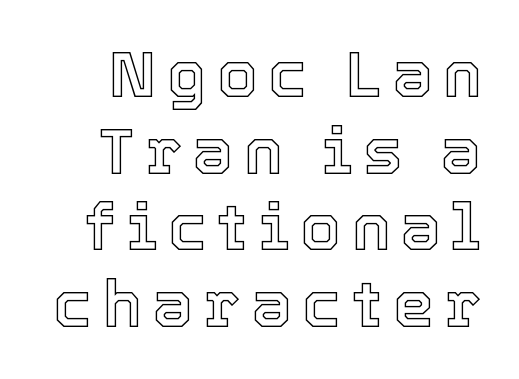
The image shows 65 px text type, upright; set line spacing 1.18x, not underlined; a medium x-height.
